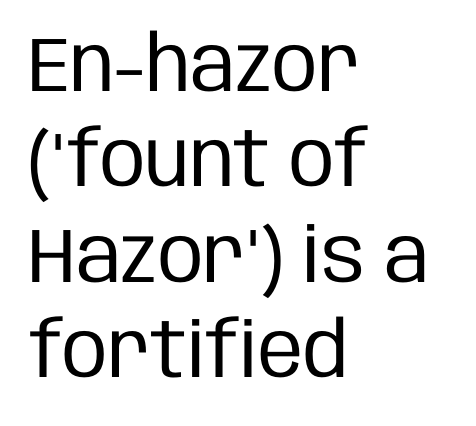
The paragraph shown leans on its left margin. A roman cut, with each character standing at attention. Vertical stems look standard width or narrower in stroke. Here the glyphs are tracked normally, forming tight word shapes.
